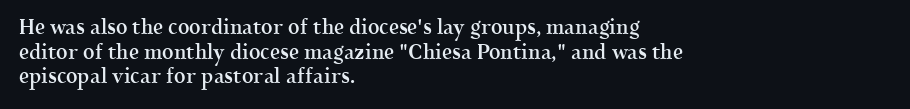
The image shows 20 px text type, upright; set left-aligned, line spacing 1.23x, normal letter spacing, not underlined.
